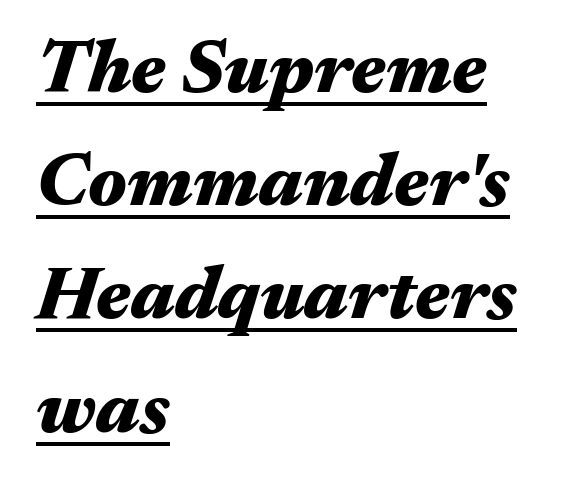
{"italic": "yes", "lean": "right", "slant_degrees": 17, "bold": "yes", "weight": "heavy", "width": "wide", "stroke_contrast": "medium", "x_height": "medium", "monospaced": "no", "underline": "yes", "align": "left", "line_spacing": "normal", "line_spacing_ratio": 1.51, "letter_spacing": "normal", "letter_spacing_em": 0.0, "glyph_px": 75}
